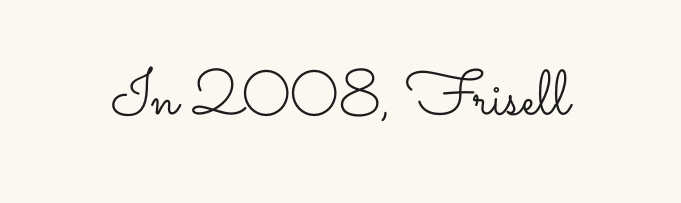
Q: Is the text bold? A: No.
Q: Is the text italic (slanted)? A: Yes.
Q: Is the text underlined? A: No.
Q: Is the spacing between letters normal or unusually wide? A: Normal.
Q: Width (condensed, normal, or wide)? A: Wide.
Q: Stroke contrast? A: Low.
Q: x-height? A: Small.
Q: Monospaced? A: No.
